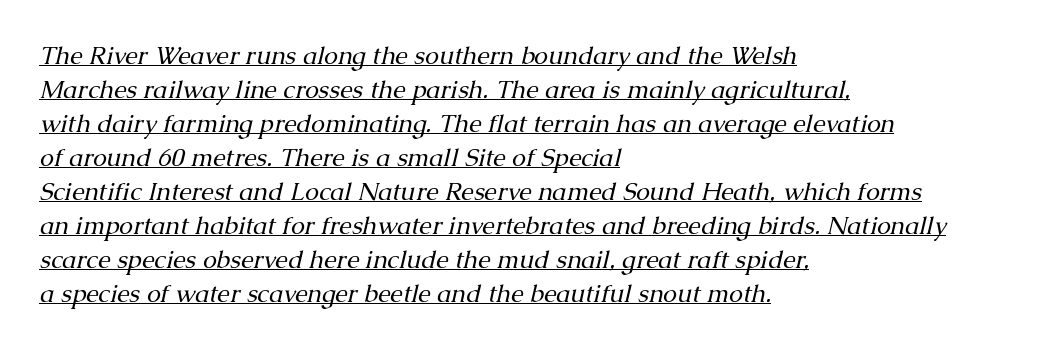
Honestly, the letter spacing is just normal — you wouldn't notice it. Emphasis-style slanted type is in use. Each line starts at the same left margin while the right side varies. Looks like someone drew a line under every word here.
